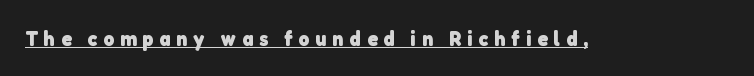
The image shows 21 px bold type; set unusually wide letter spacing (+0.28 em), underlined.
